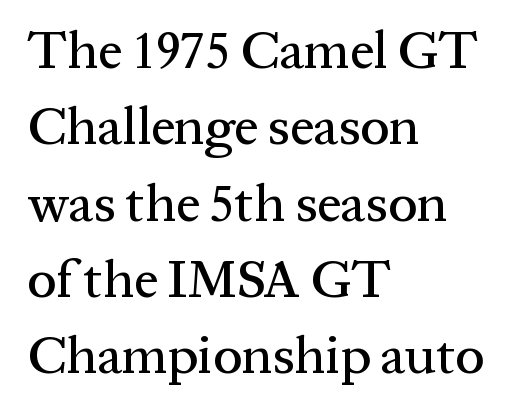
Q: Is the text italic (slanted)? A: No, it is upright.
Q: Is the typeface a serif or a sans-serif typeface? A: Serif.
Q: Is the text underlined? A: No.
Q: How is the paragraph aligned? A: Left-aligned.
Q: Is the spacing between letters normal or unusually wide? A: Normal.
Q: Is the spacing between lines tight, normal or loose? A: Normal.
Q: Width (condensed, normal, or wide)? A: Normal.
Q: Stroke contrast? A: Medium.
Q: x-height? A: Medium.
Q: Monospaced? A: No.
